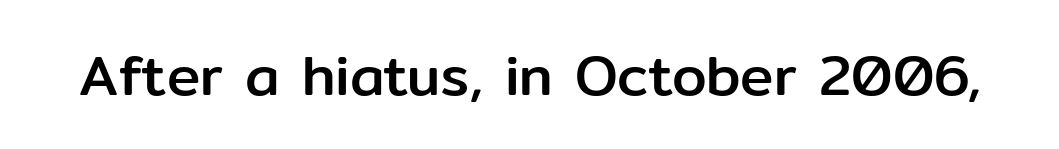
The image shows 56 px sans-serif type, upright; set normal letter spacing, not underlined; low stroke contrast and a medium x-height.
